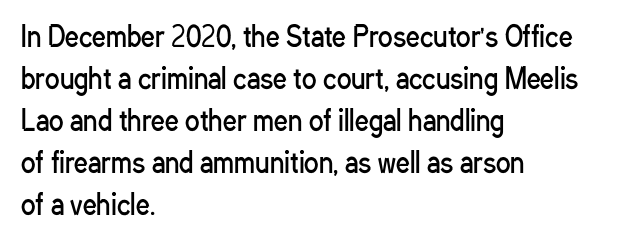
The image shows 27 px text type, upright; set left-aligned, normal line spacing (1.56x), normal letter spacing, not underlined.
